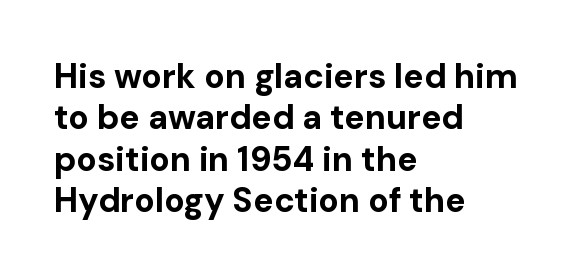
The lines are quadded left. It's the straight-up-and-down kind of type. Standard letterfit; no display-style spreading of the glyphs. On the weight axis this lands at bold, roughly 700. The letters advance in unequal steps, a hallmark of proportional type. Rule under the text: the space is simply empty.
